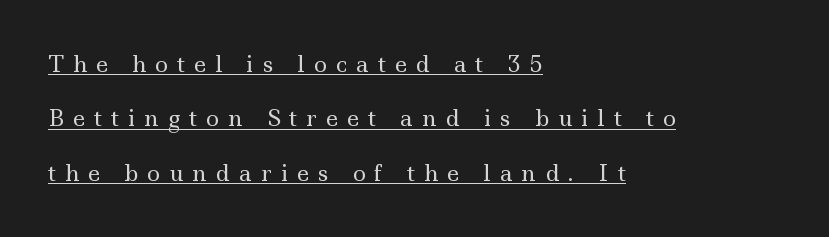
The axis of the letterforms is exactly vertical. Horizontally, the lines are justified to the leading edge only. This sample carries an underscore along the baseline area. The lines are spread far apart with generous leading. The font is comparable to plain body text, perhaps lighter.
